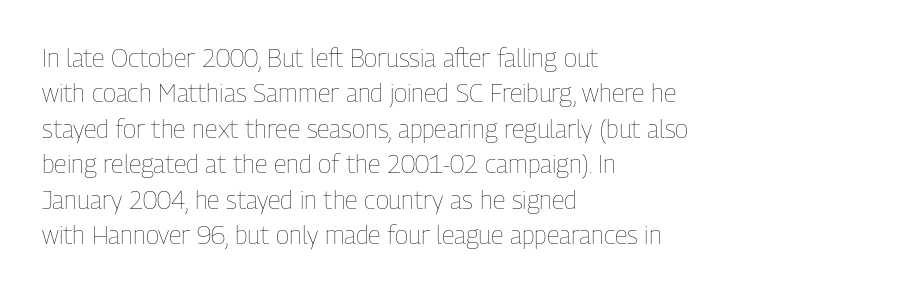
Q: Is the text bold? A: No.
Q: Is the text italic (slanted)? A: No, it is upright.
Q: Is the text underlined? A: No.
Q: How is the paragraph aligned? A: Left-aligned.
Q: Is the spacing between letters normal or unusually wide? A: Normal.
Q: Is the spacing between lines tight, normal or loose? A: Normal.
